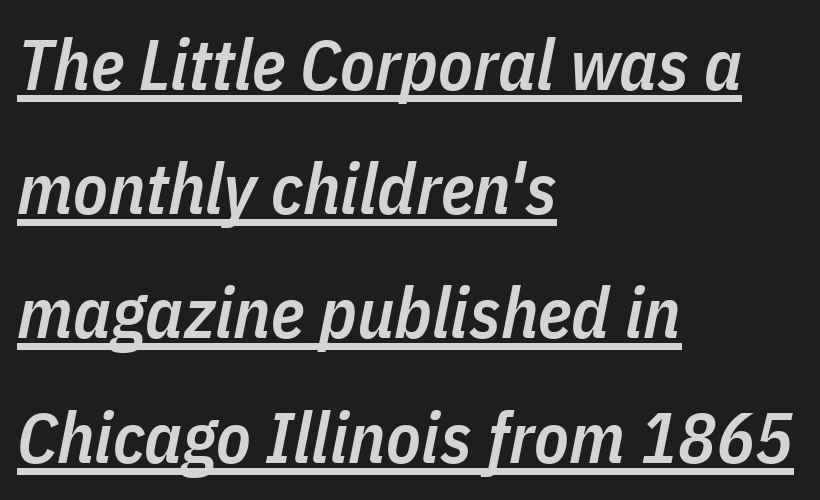
An italicized treatment has been applied to the whole sample. The glyphs are accompanied by a horizontal stroke just below them. A typesetter would call this zero additional tracking. A somewhat darkened texture: the type is semibold rather than bold. Casual observation: everything's shoved over to the left.
